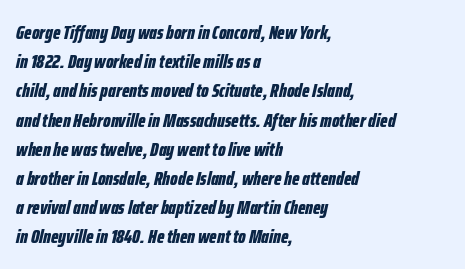
I'd describe the lettering as bold — thick and assertive. The specimen reads as italic at a glance. The words here are not underlined. Honestly, the row spacing looks completely unremarkable.
